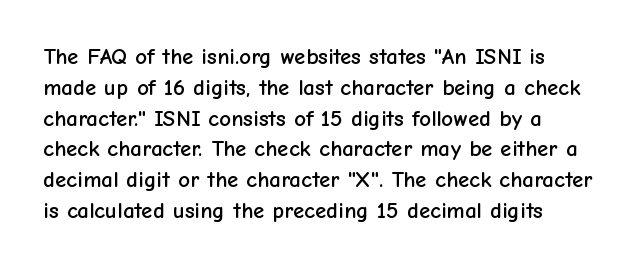
Q: Is the text italic (slanted)? A: No, it is upright.
Q: Is the text underlined? A: No.
Q: Is the spacing between letters normal or unusually wide? A: Normal.
Q: Is the spacing between lines tight, normal or loose? A: Normal.
